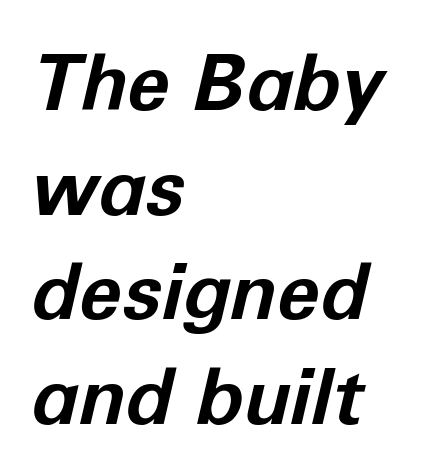
The image shows 78 px bold type, italic (leaning right); set left-aligned, normal line spacing (1.34x), normal letter spacing, not underlined; low stroke contrast and a medium x-height.
